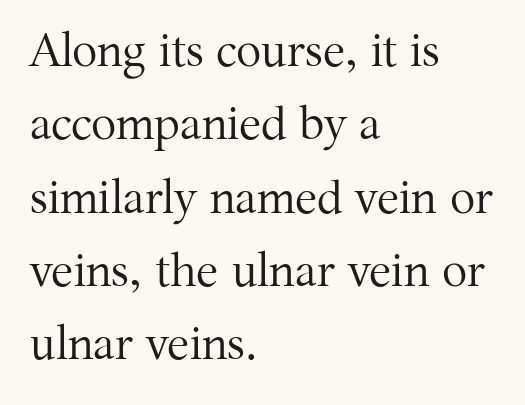
{"serif": "yes", "italic": "no", "bold": "no", "weight": "regular", "width": "normal", "stroke_contrast": "medium", "x_height": "medium", "monospaced": "no", "underline": "no", "align": "left", "line_spacing": "normal", "line_spacing_ratio": 1.56, "letter_spacing": "normal", "letter_spacing_em": 0.0, "glyph_px": 47}
